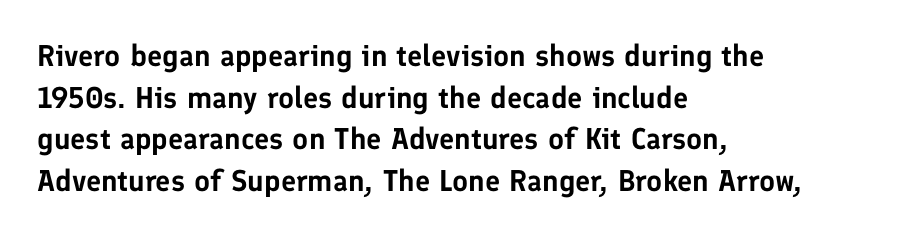
The image shows 30 px sans-serif type, upright; set left-aligned, normal line spacing (1.39x), normal letter spacing, not underlined; low stroke contrast and a medium x-height.
